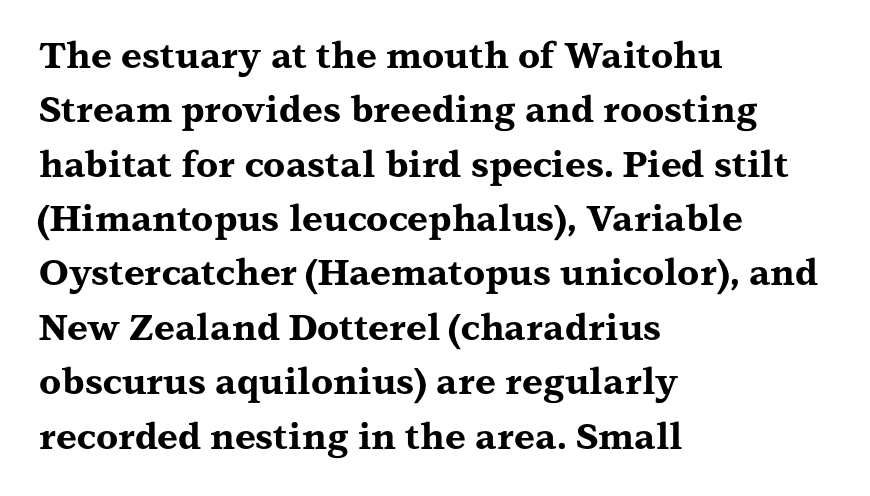
The image shows 36 px bold, wide serif type, upright; set left-aligned, normal line spacing (1.51x), normal letter spacing, not underlined; medium stroke contrast and a medium x-height.
